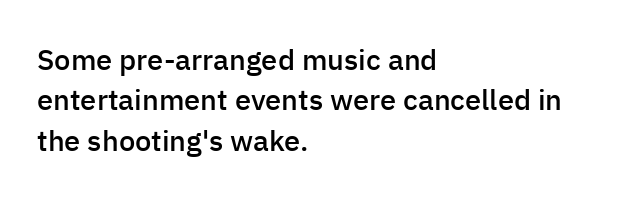
The image shows 29 px semibold sans-serif type, upright; set left-aligned, normal line spacing (1.39x), normal letter spacing, not underlined; low stroke contrast and a medium x-height.
